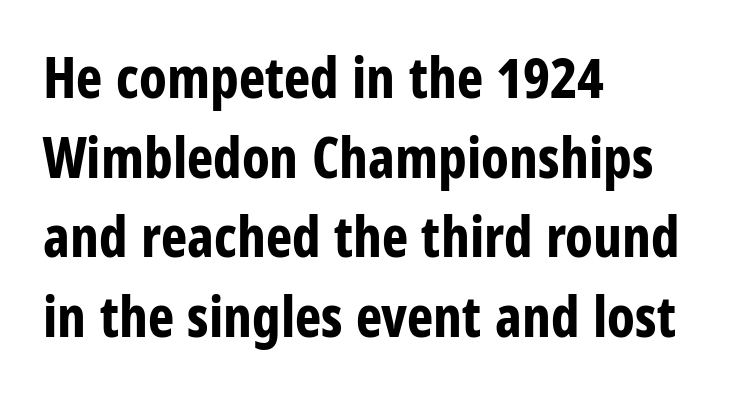
If you drew a ruler down the left edge, every line would touch it. Lines of text with bare space underneath. The designer went with a sans here, leaving each stem footless. The face used here has the dense, thick strokes of a bold. Quick note: interline space is typical.
